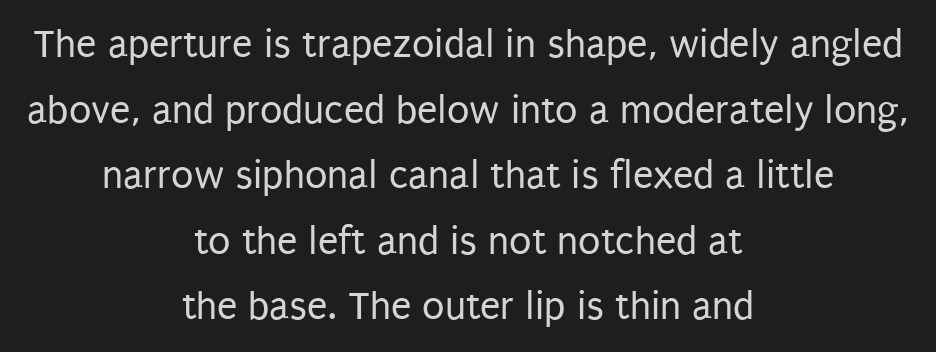
The image shows 41 px regular-weight, condensed sans-serif type, upright; set centered, normal line spacing (1.6x), normal letter spacing, not underlined; low stroke contrast and a large x-height.
